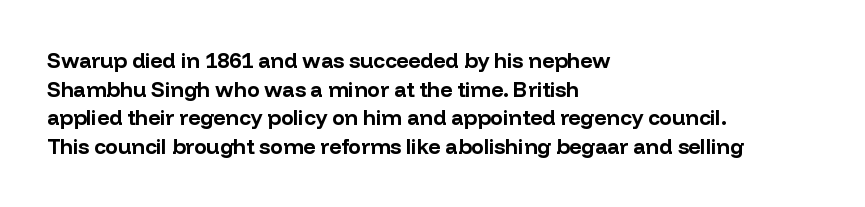
{"italic": "no", "bold": "yes", "underline": "no", "align": "left", "line_spacing": "normal", "line_spacing_ratio": 1.36, "letter_spacing": "normal", "letter_spacing_em": 0.0, "glyph_px": 21}
